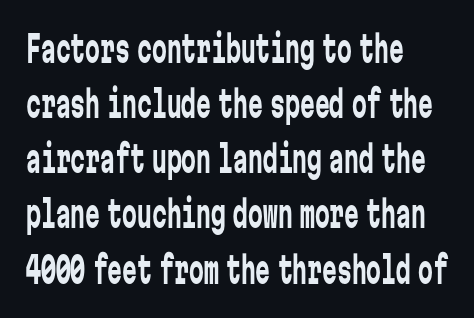
The image shows 37 px regular-weight, condensed sans-serif type, upright, monospaced; set left-aligned, normal line spacing (1.49x), normal letter spacing, not underlined; low stroke contrast and a medium x-height.
